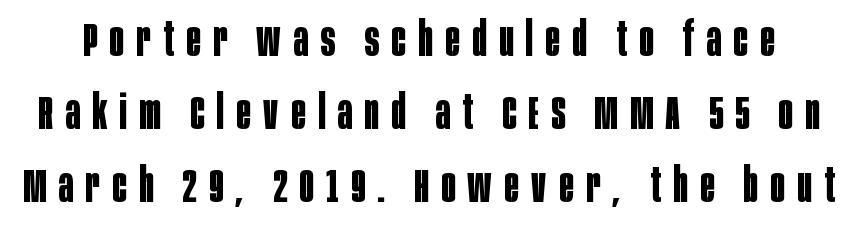
Unlike italic type, these characters show no tilt at all. Display-style spreading of the glyphs; the letterfit is very open. Underline: absent. Compared with typical paragraphs, the rows here are spaced about the same. Spacing verdict: proportional, widths tailored to each character.
